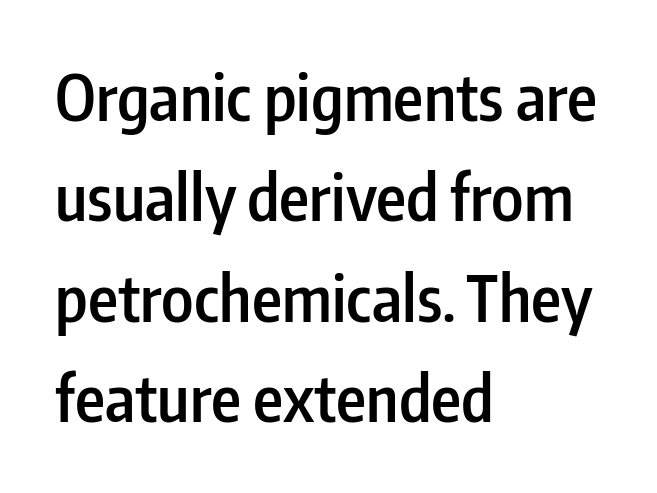
Q: Is the text bold? A: Semi-bold.
Q: Is the text italic (slanted)? A: No, it is upright.
Q: Is the typeface a serif or a sans-serif typeface? A: Sans-serif.
Q: Is the text underlined? A: No.
Q: How is the paragraph aligned? A: Left-aligned.
Q: Is the spacing between letters normal or unusually wide? A: Normal.
Q: Is the spacing between lines tight, normal or loose? A: Normal.
Q: Width (condensed, normal, or wide)? A: Condensed.
Q: Stroke contrast? A: Low.
Q: x-height? A: Medium.
Q: Monospaced? A: No.
